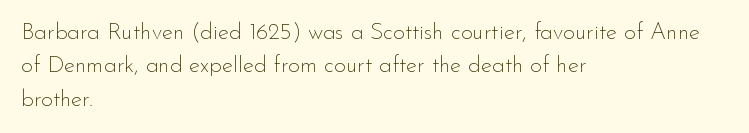
How would I describe the line gaps? Plain and ordinary. Just letters on the line, the space beneath them empty. Alignment: flush left. In terms of posture, this sample is upright.
